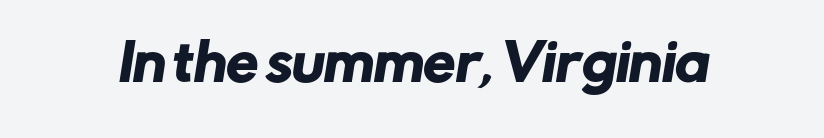
Q: Is the typeface a serif or a sans-serif typeface? A: Sans-serif.
Q: Is the text underlined? A: No.
Q: Is the spacing between letters normal or unusually wide? A: Normal.
Q: Width (condensed, normal, or wide)? A: Normal.
Q: Stroke contrast? A: Low.
Q: x-height? A: Medium.
Q: Monospaced? A: No.
